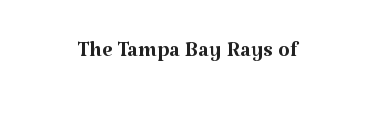
{"serif": "yes", "italic": "no", "bold": "no", "weight": "regular", "width": "normal", "stroke_contrast": "medium", "x_height": "medium", "monospaced": "no", "underline": "no", "letter_spacing": "normal", "letter_spacing_em": 0.0, "glyph_px": 30}
